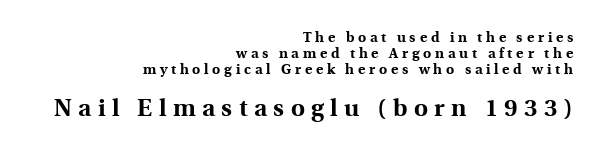
{"italic": "no", "bold": "yes", "underline": "no", "align": "right", "line_spacing": "tight", "line_spacing_ratio": 1.13, "letter_spacing": "wide", "letter_spacing_em": 0.27, "larger_block": "second", "size_ratio": 1.71, "glyph_px": 24}
